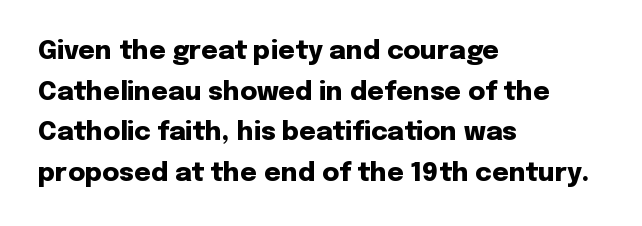
Q: Is the text bold? A: Yes.
Q: Is the text italic (slanted)? A: No, it is upright.
Q: Is the text underlined? A: No.
Q: How is the paragraph aligned? A: Left-aligned.
Q: Is the spacing between letters normal or unusually wide? A: Normal.
Q: Is the spacing between lines tight, normal or loose? A: Normal.
